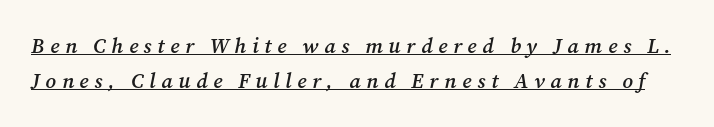
How are the letters spaced? Widely, with obvious added tracking. A typesetter would call this leading conventional body-copy spacing. Set as a demibold, roughly 600 on the weight scale. Underlining? Definitely there. Does the lettering tilt? It does — this is italic.
